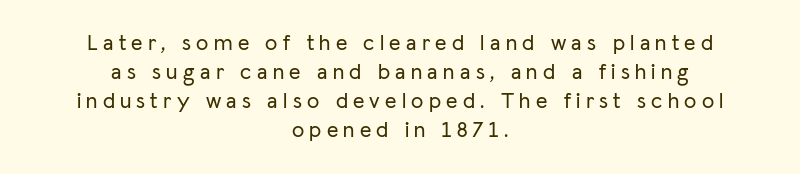
{"italic": "no", "underline": "no", "align": "center", "line_spacing": "normal", "line_spacing_ratio": 1.32, "letter_spacing": "wide", "letter_spacing_em": 0.24, "glyph_px": 22}
